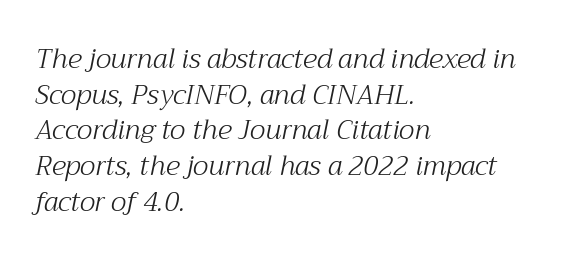
{"italic": "yes", "lean": "right", "slant_degrees": 12, "bold": "no", "underline": "no", "align": "left", "line_spacing": "normal", "line_spacing_ratio": 1.32, "letter_spacing": "normal", "letter_spacing_em": 0.0, "glyph_px": 27}
